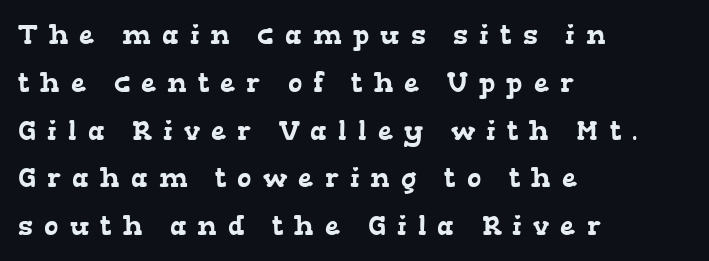
Caption: multi-line text, flush left, ragged right. Underline: absent. The rendering inserts visible extra space after every character.
